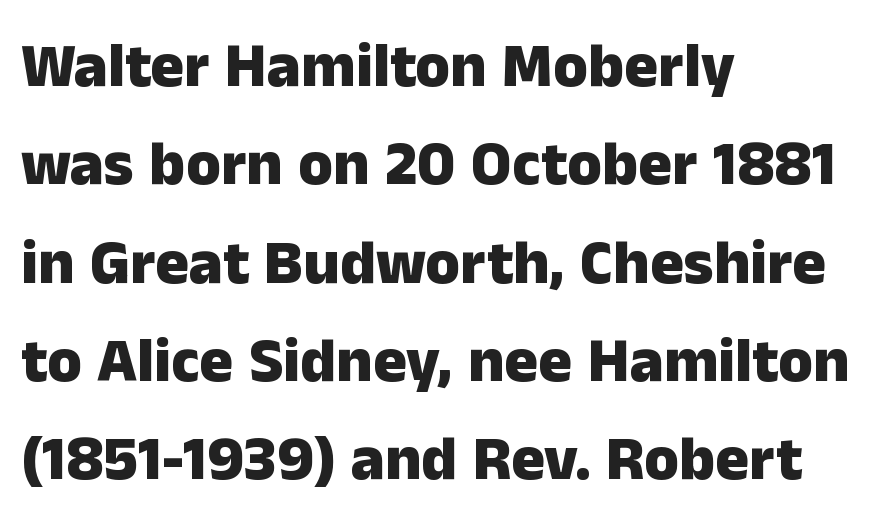
{"serif": "no", "italic": "no", "bold": "yes", "weight": "heavy", "width": "normal", "stroke_contrast": "low", "x_height": "medium", "monospaced": "no", "underline": "no", "align": "left", "line_spacing": "normal", "line_spacing_ratio": 1.56, "letter_spacing": "normal", "letter_spacing_em": 0.0, "glyph_px": 63}
